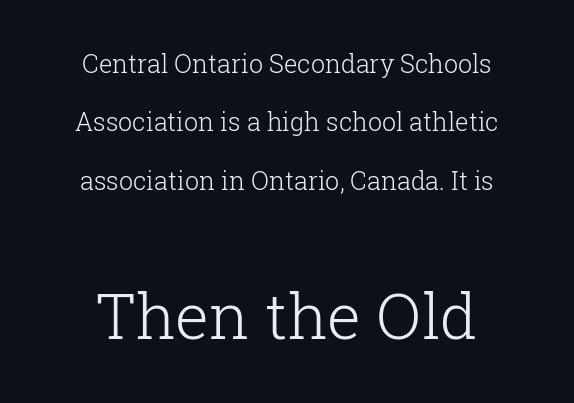
Q: Is the text bold? A: No.
Q: Is the text italic (slanted)? A: No, it is upright.
Q: Is the typeface a serif or a sans-serif typeface? A: Serif.
Q: Is the text underlined? A: No.
Q: Is the spacing between letters normal or unusually wide? A: Normal.
Q: Is the spacing between lines tight, normal or loose? A: Loose.
Q: Which block of text is set in a larger size, the first (top) or the second (bottom)? A: The second (bottom) one.
Q: Width (condensed, normal, or wide)? A: Normal.
Q: Stroke contrast? A: Low.
Q: x-height? A: Medium.
Q: Monospaced? A: No.
